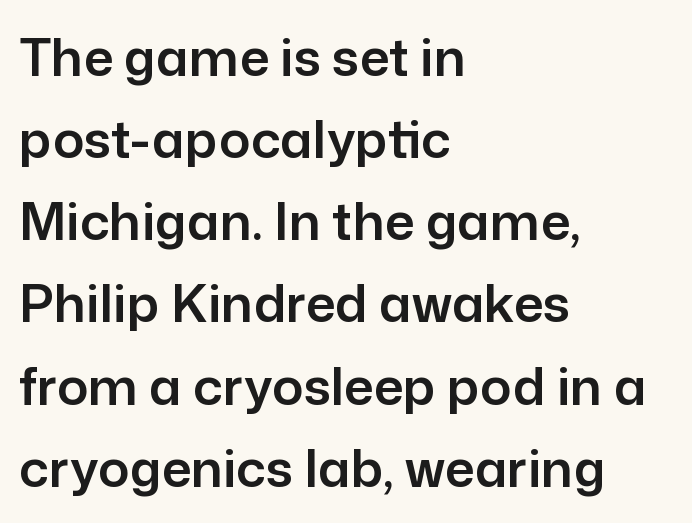
The image shows 52 px sans-serif type, upright; set left-aligned, normal line spacing (1.58x), normal letter spacing, not underlined; low stroke contrast and a medium x-height.
